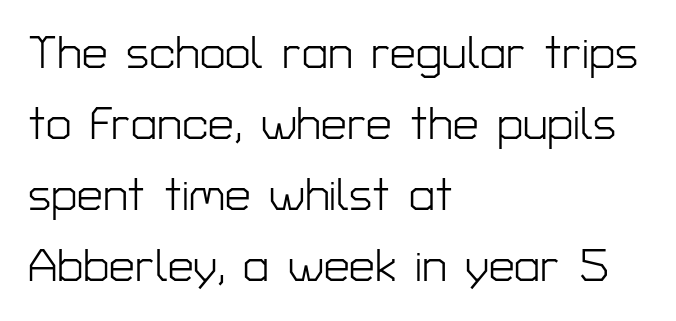
The image shows 46 px light sans-serif type, upright; set left-aligned, normal line spacing (1.54x), normal letter spacing, not underlined; low stroke contrast and a medium x-height.
